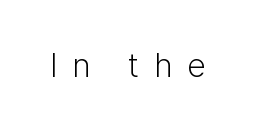
{"serif": "no", "italic": "no", "bold": "no", "weight": "light", "width": "normal", "stroke_contrast": "low", "x_height": "medium", "monospaced": "no", "underline": "no", "letter_spacing": "wide", "letter_spacing_em": 0.43, "glyph_px": 34}
